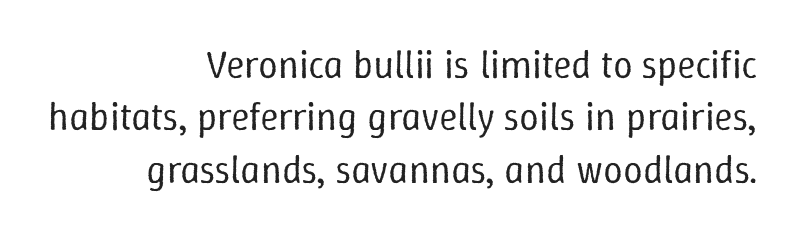
Q: Is the text bold? A: No.
Q: Is the text italic (slanted)? A: No, it is upright.
Q: Is the text underlined? A: No.
Q: How is the paragraph aligned? A: Right-aligned.
Q: Is the spacing between letters normal or unusually wide? A: Normal.
Q: Is the spacing between lines tight, normal or loose? A: Normal.
Q: Width (condensed, normal, or wide)? A: Normal.
Q: Stroke contrast? A: Low.
Q: x-height? A: Medium.
Q: Monospaced? A: No.
